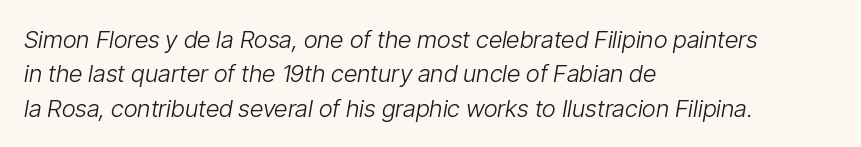
Quick note: italic. This block has exactly the height ordinary leading produces. A clean baseline with only descenders dipping below it. Weight: in the light-to-regular range. Here the glyphs are tracked normally, forming tight word shapes. Horizontally, the lines are justified to the leading edge only.
